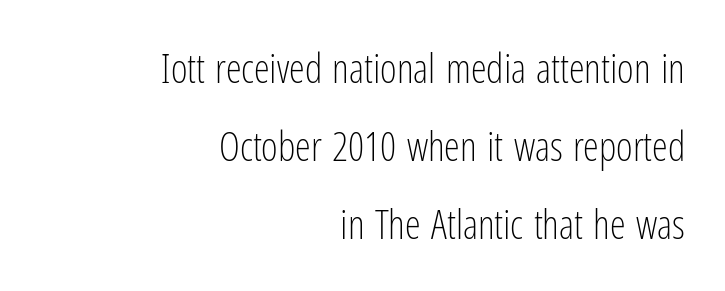
Q: Is the text bold? A: No.
Q: Is the text italic (slanted)? A: No, it is upright.
Q: Is the typeface a serif or a sans-serif typeface? A: Sans-serif.
Q: Is the text underlined? A: No.
Q: How is the paragraph aligned? A: Right-aligned.
Q: Is the spacing between letters normal or unusually wide? A: Normal.
Q: Is the spacing between lines tight, normal or loose? A: Loose.
Q: Width (condensed, normal, or wide)? A: Condensed.
Q: Stroke contrast? A: Low.
Q: x-height? A: Medium.
Q: Monospaced? A: No.
